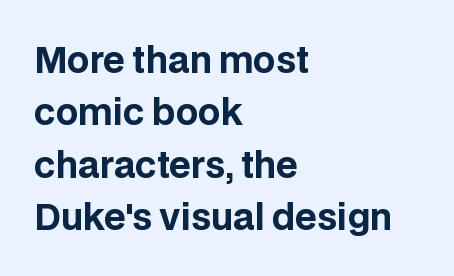
Q: Is the text bold? A: Yes.
Q: Is the text italic (slanted)? A: No, it is upright.
Q: Is the typeface a serif or a sans-serif typeface? A: Sans-serif.
Q: Is the text underlined? A: No.
Q: How is the paragraph aligned? A: Left-aligned.
Q: Is the spacing between letters normal or unusually wide? A: Normal.
Q: Is the spacing between lines tight, normal or loose? A: Normal.
Q: Width (condensed, normal, or wide)? A: Normal.
Q: Stroke contrast? A: Low.
Q: x-height? A: Large.
Q: Monospaced? A: No.
